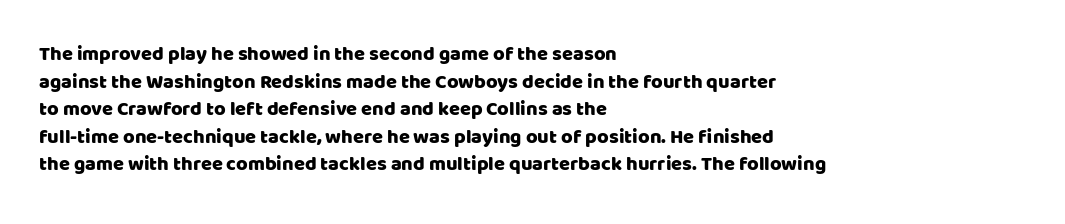
Q: Is the text italic (slanted)? A: No, it is upright.
Q: Is the text underlined? A: No.
Q: How is the paragraph aligned? A: Left-aligned.
Q: Is the spacing between letters normal or unusually wide? A: Normal.
Q: Is the spacing between lines tight, normal or loose? A: Normal.
